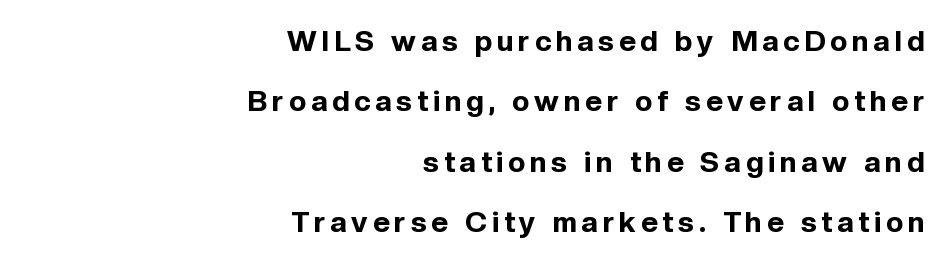
No feet cap the strokes, marking this as sans-serif type. The passage shown is typed in a proportional face where columns would drift. All the whitespace from short lines collects on the left. The foot of each line stays bare and open. Typesetter's note: full bold, strokes at maximum text heaviness.
